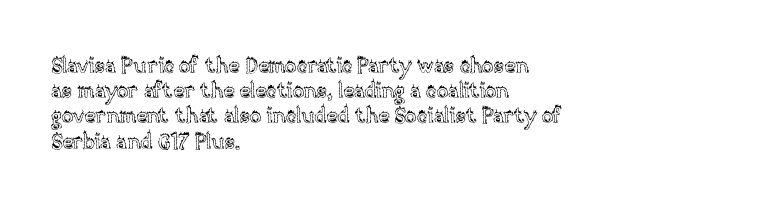
Posture: straight, roman, zero tilt. A clean baseline with only descenders dipping below it. Does the copy run flush right? No — it runs flush left. Tracking value appears to be zero — textbook default spacing.
